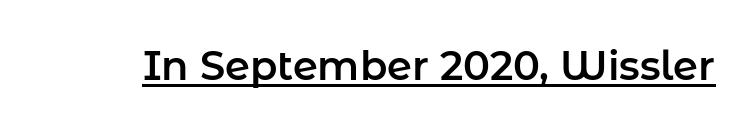
{"serif": "no", "italic": "no", "width": "normal", "stroke_contrast": "low", "x_height": "medium", "monospaced": "no", "underline": "yes", "letter_spacing": "normal", "letter_spacing_em": 0.0, "glyph_px": 40}
